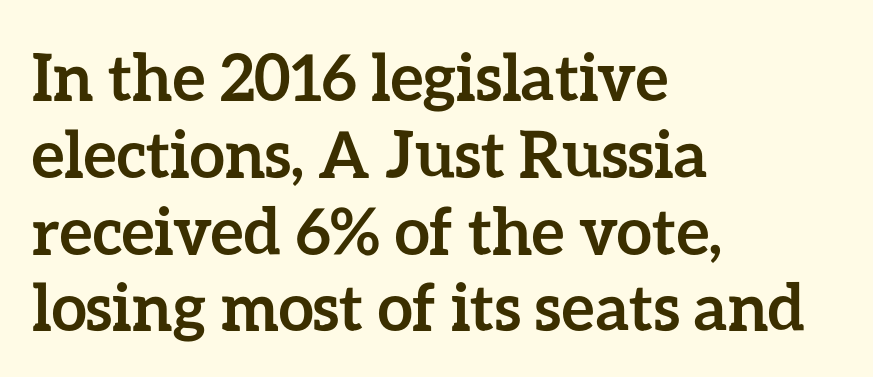
The image shows 64 px semibold type, upright; set left-aligned, line spacing 1.2x, normal letter spacing, not underlined; low stroke contrast and a medium x-height.
